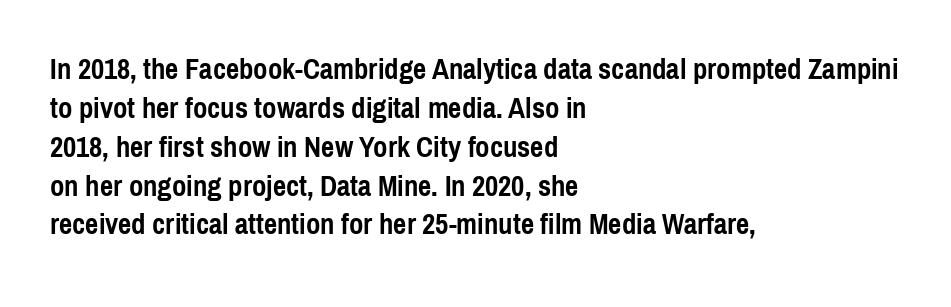
Lines of text with bare space underneath. Characters remain perfectly vertical along every line. All the whitespace from short lines collects on the right. Do the characters align in a grid? No, the font is proportional. Tracking value appears to be zero — textbook default spacing.
